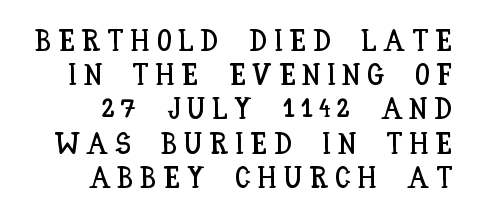
{"italic": "no", "width": "condensed", "stroke_contrast": "low", "x_height": "large", "monospaced": "no", "underline": "no", "line_spacing": "tight", "line_spacing_ratio": 1.14, "letter_spacing": "wide", "letter_spacing_em": 0.23, "glyph_px": 30}
